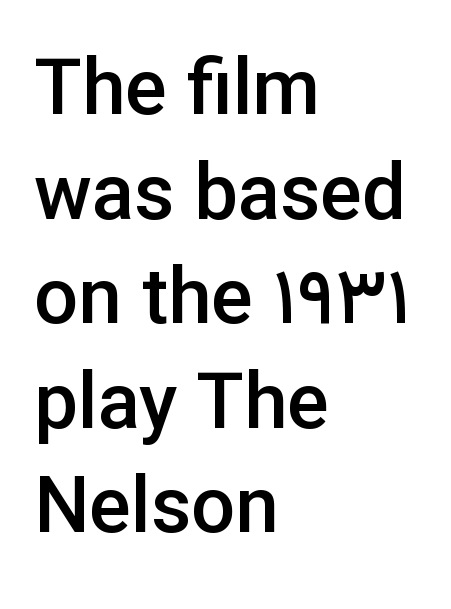
{"serif": "no", "italic": "no", "bold": "semi", "weight": "semibold", "width": "normal", "stroke_contrast": "low", "x_height": "medium", "monospaced": "no", "underline": "no", "align": "left", "line_spacing": "normal", "line_spacing_ratio": 1.34, "letter_spacing": "normal", "letter_spacing_em": 0.0, "glyph_px": 78}
